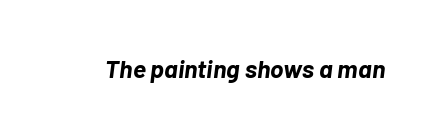
The image shows 25 px bold type, italic (leaning right); set normal letter spacing, not underlined.
